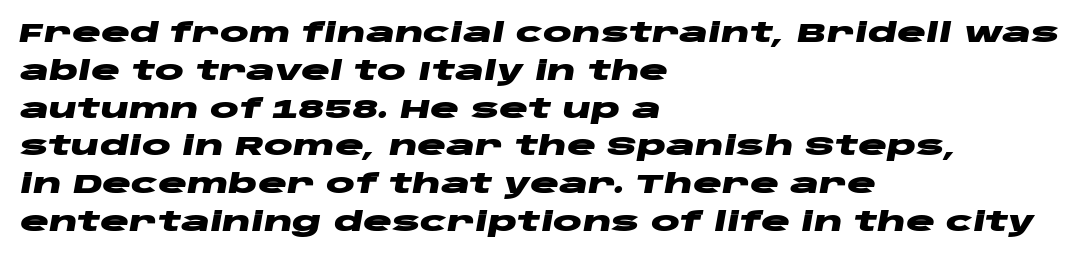
{"italic": "yes", "lean": "right", "slant_degrees": 10, "bold": "yes", "underline": "no", "align": "left", "line_spacing": "normal", "line_spacing_ratio": 1.4, "letter_spacing": "normal", "letter_spacing_em": 0.0, "glyph_px": 27}
